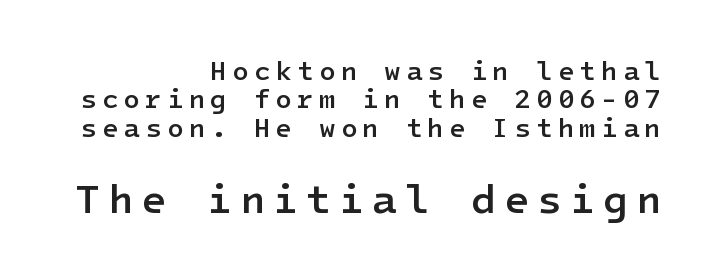
The image shows 41 px semibold sans-serif type, upright; set right-aligned, tight line spacing (1.05x), not underlined; the second (bottom) block is 1.52x larger; low stroke contrast and a medium x-height.
